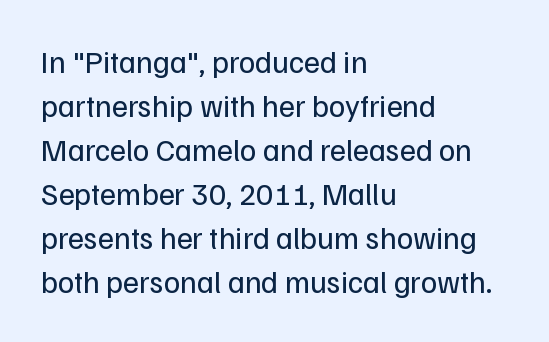
The vertical gap from one line to the next is medium. I'd call this a sans setting — the letters go barefoot. Horizontal alignment here is leftward, the default for most running prose. Has an underline been added? It has not. Tracking value appears to be zero — textbook default spacing.
